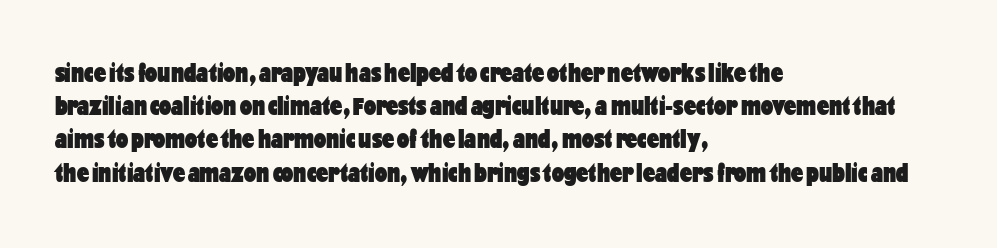
Q: Is the text bold? A: Yes.
Q: Is the text italic (slanted)? A: No, it is upright.
Q: Is the text underlined? A: No.
Q: How is the paragraph aligned? A: Left-aligned.
Q: Is the spacing between letters normal or unusually wide? A: Normal.
